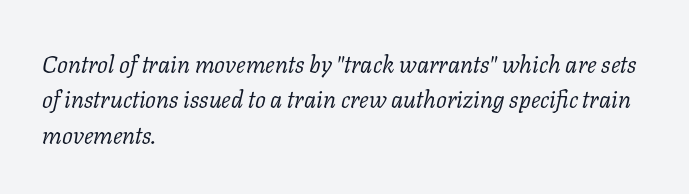
{"italic": "yes", "lean": "right", "slant_degrees": 11, "bold": "no", "underline": "no", "align": "left", "line_spacing": "normal", "line_spacing_ratio": 1.47, "letter_spacing": "normal", "letter_spacing_em": 0.0, "glyph_px": 24}
